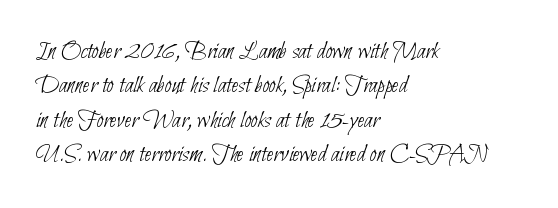
The paragraph shown leans on its left margin. The baseline area is clear. Stroke thickness stays within the range of a standard reading face or lighter. Summary of vertical rhythm: regular, with standard interline spacing. The horizontal fit of the characters is conventional and even.
